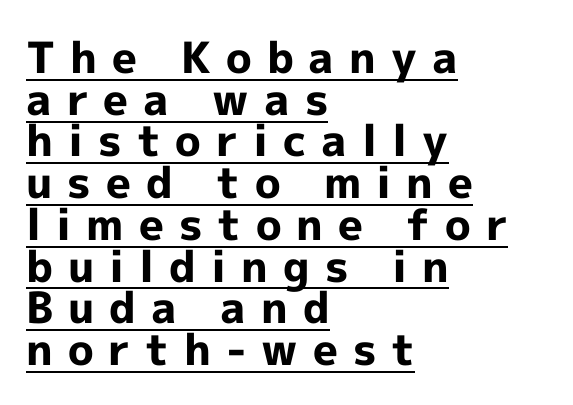
The image shows 43 px bold sans-serif type, upright; set left-aligned, tight line spacing (0.97x), unusually wide letter spacing (+0.35 em), underlined; a medium x-height.
